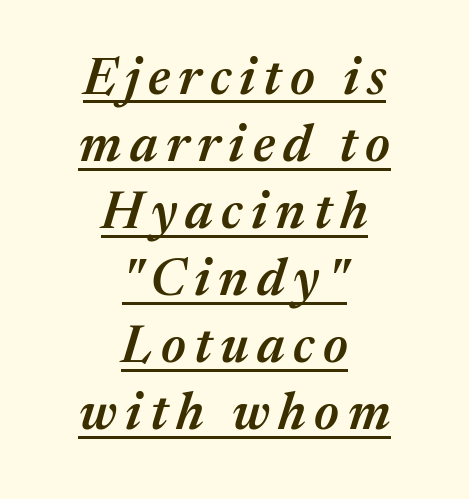
{"italic": "yes", "lean": "right", "slant_degrees": 17, "bold": "semi", "weight": "semibold", "width": "normal", "stroke_contrast": "medium", "x_height": "medium", "monospaced": "no", "underline": "yes", "align": "center", "line_spacing": "normal", "line_spacing_ratio": 1.29, "glyph_px": 52}
